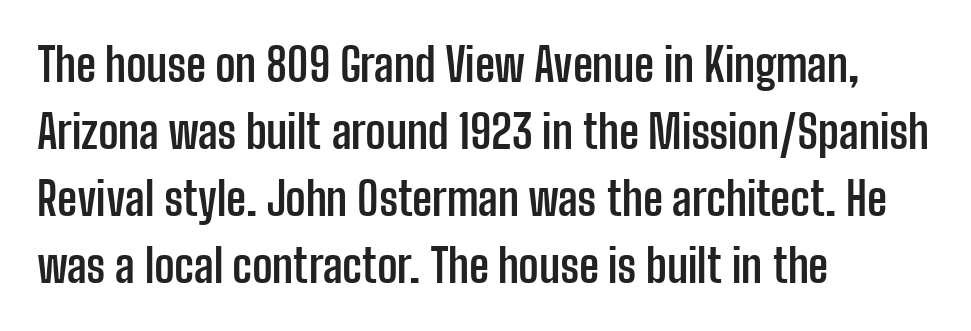
{"serif": "no", "italic": "no", "bold": "yes", "weight": "semibold", "width": "condensed", "stroke_contrast": "low", "x_height": "medium", "monospaced": "no", "underline": "no", "align": "left", "line_spacing": "normal", "line_spacing_ratio": 1.49, "letter_spacing": "normal", "letter_spacing_em": 0.0, "glyph_px": 45}
